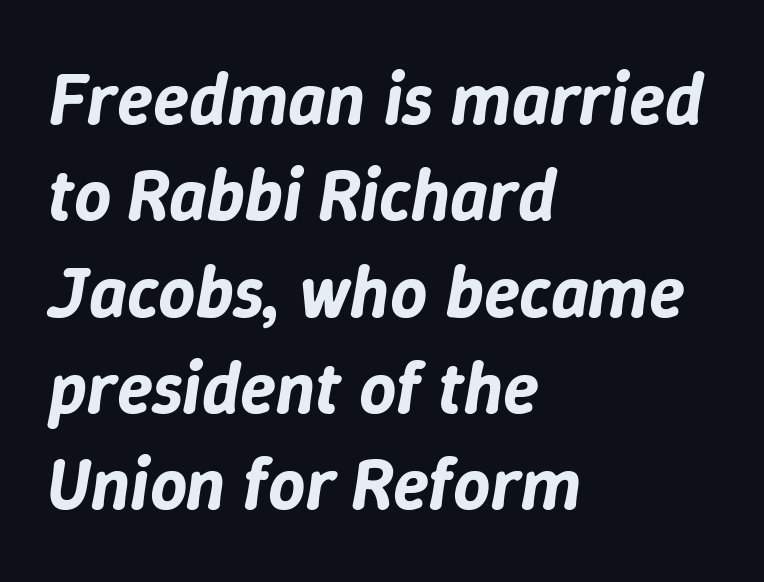
No word sits above an underline. Do the characters align in a grid? No, the font is proportional. This rendering uses left alignment, leaving the right contour irregular. The line texture is even and compact thanks to regular tracking.
